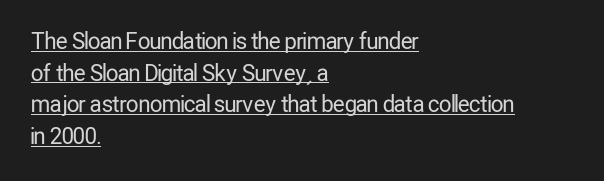
Q: Is the text bold? A: No.
Q: Is the text italic (slanted)? A: No, it is upright.
Q: Is the text underlined? A: Yes.
Q: How is the paragraph aligned? A: Left-aligned.
Q: Is the spacing between letters normal or unusually wide? A: Normal.
Q: Is the spacing between lines tight, normal or loose? A: Normal.
